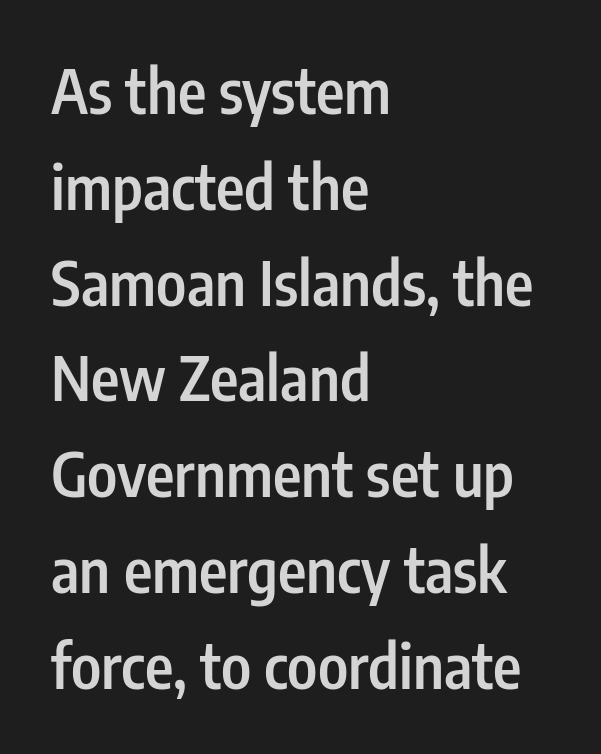
Q: Is the text bold? A: Semi-bold.
Q: Is the text italic (slanted)? A: No, it is upright.
Q: Is the typeface a serif or a sans-serif typeface? A: Sans-serif.
Q: Is the text underlined? A: No.
Q: How is the paragraph aligned? A: Left-aligned.
Q: Is the spacing between letters normal or unusually wide? A: Normal.
Q: Is the spacing between lines tight, normal or loose? A: Normal.
Q: Width (condensed, normal, or wide)? A: Condensed.
Q: Stroke contrast? A: Low.
Q: x-height? A: Medium.
Q: Monospaced? A: No.
